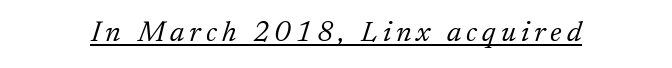
{"serif": "yes", "italic": "yes", "lean": "right", "slant_degrees": 17, "bold": "no", "weight": "light", "width": "normal", "stroke_contrast": "low", "x_height": "medium", "monospaced": "no", "underline": "yes", "glyph_px": 29}
